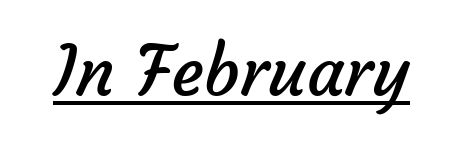
The image shows 69 px regular-weight sans-serif type; set normal letter spacing, underlined; low stroke contrast and a medium x-height.
